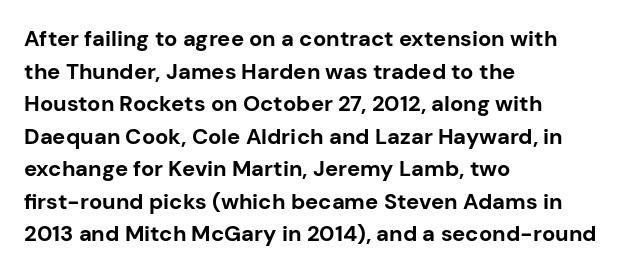
The image shows 22 px bold type, upright; set left-aligned, normal line spacing (1.48x), normal letter spacing, not underlined.
